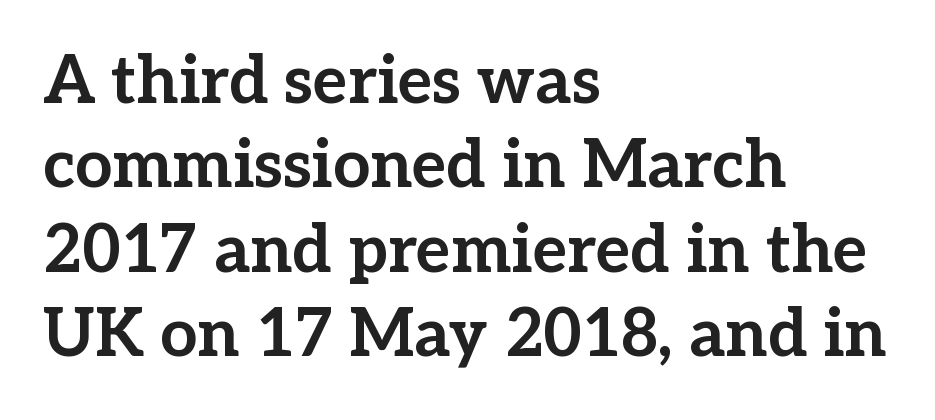
Q: Is the text bold? A: Yes.
Q: Is the text italic (slanted)? A: No, it is upright.
Q: Is the typeface a serif or a sans-serif typeface? A: Serif.
Q: Is the text underlined? A: No.
Q: How is the paragraph aligned? A: Left-aligned.
Q: Is the spacing between letters normal or unusually wide? A: Normal.
Q: Is the spacing between lines tight, normal or loose? A: Normal.
Q: Width (condensed, normal, or wide)? A: Normal.
Q: Stroke contrast? A: Low.
Q: x-height? A: Medium.
Q: Monospaced? A: No.
